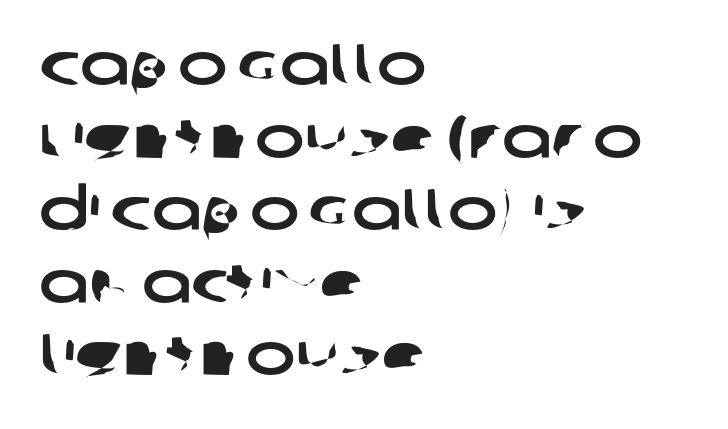
{"serif": "no", "width": "wide", "stroke_contrast": "low", "x_height": "large", "monospaced": "no", "underline": "no", "align": "left", "line_spacing_ratio": 1.23, "letter_spacing": "normal", "letter_spacing_em": 0.0, "glyph_px": 59}
